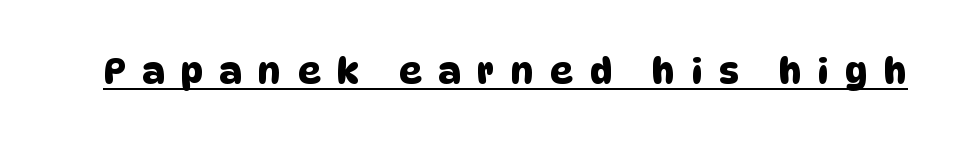
{"serif": "no", "width": "normal", "stroke_contrast": "low", "x_height": "large", "monospaced": "no", "underline": "yes", "letter_spacing": "wide", "letter_spacing_em": 0.48, "glyph_px": 35}
